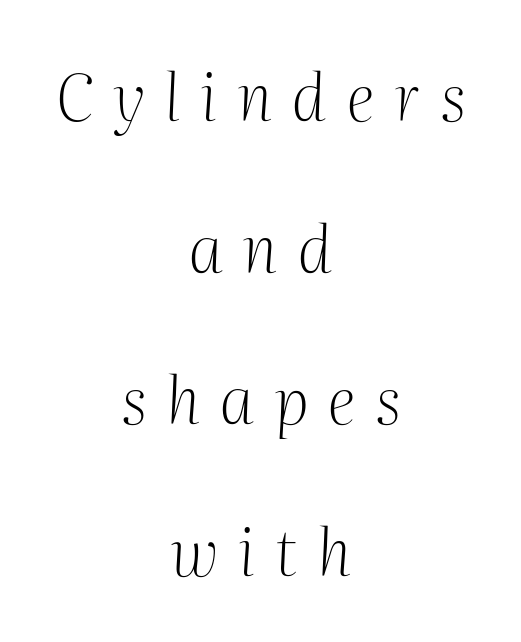
{"serif": "yes", "italic": "yes", "lean": "right", "slant_degrees": 2, "bold": "no", "weight": "light", "width": "normal", "stroke_contrast": "medium", "x_height": "medium", "monospaced": "no", "underline": "no", "align": "center", "line_spacing": "loose", "line_spacing_ratio": 2.37, "letter_spacing": "wide", "letter_spacing_em": 0.31, "glyph_px": 64}
